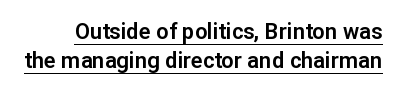
The image shows 22 px text type, upright; set normal line spacing (1.3x), normal letter spacing, underlined.
